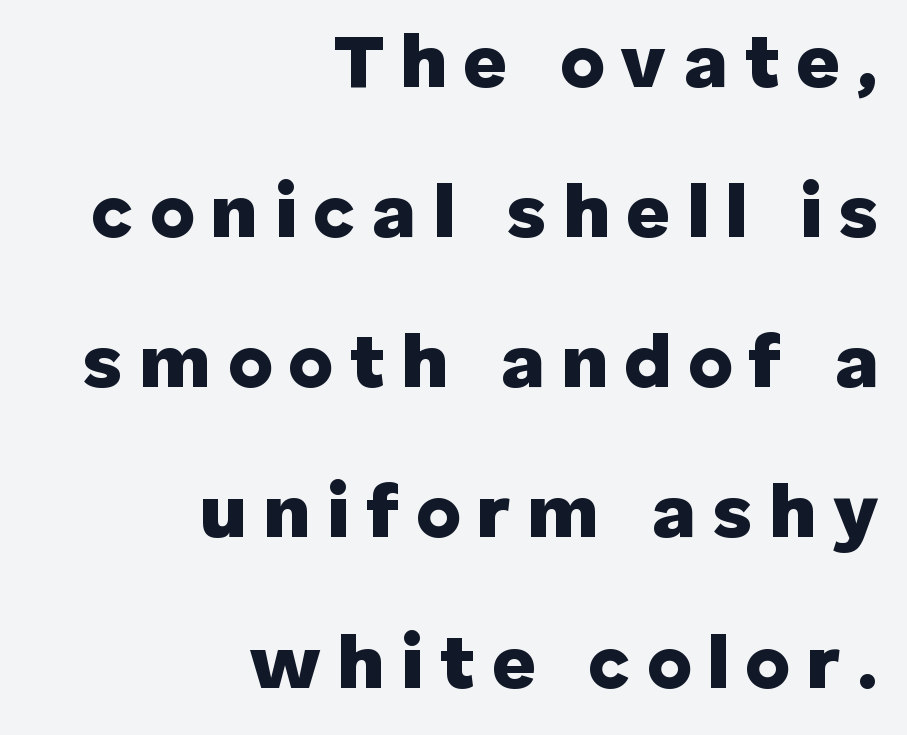
The image shows 77 px heavy sans-serif type, upright; set right-aligned, loose line spacing (1.95x), unusually wide letter spacing (+0.21 em), not underlined; low stroke contrast and a medium x-height.
